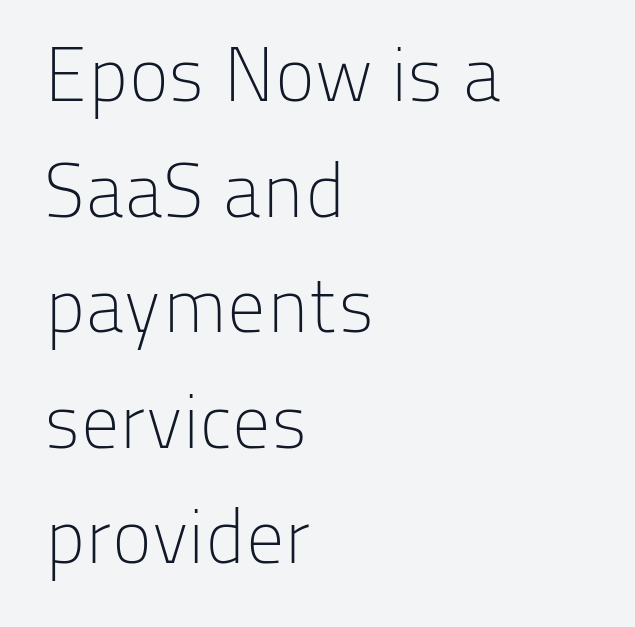
Q: Is the text bold? A: No.
Q: Is the text italic (slanted)? A: No, it is upright.
Q: Is the typeface a serif or a sans-serif typeface? A: Sans-serif.
Q: Is the text underlined? A: No.
Q: How is the paragraph aligned? A: Left-aligned.
Q: Is the spacing between letters normal or unusually wide? A: Normal.
Q: Is the spacing between lines tight, normal or loose? A: Normal.
Q: Width (condensed, normal, or wide)? A: Normal.
Q: Stroke contrast? A: Low.
Q: x-height? A: Medium.
Q: Monospaced? A: No.
